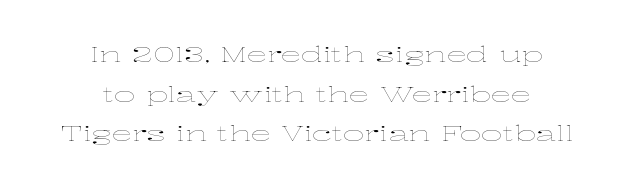
The strip under each line holds only bare page. No extra tracking has been applied to these lines. A centered setting, common on invitations and titles, is used for this passage. Posture: upright roman. The weight would be labelled regular, book, light, or lighter still.
